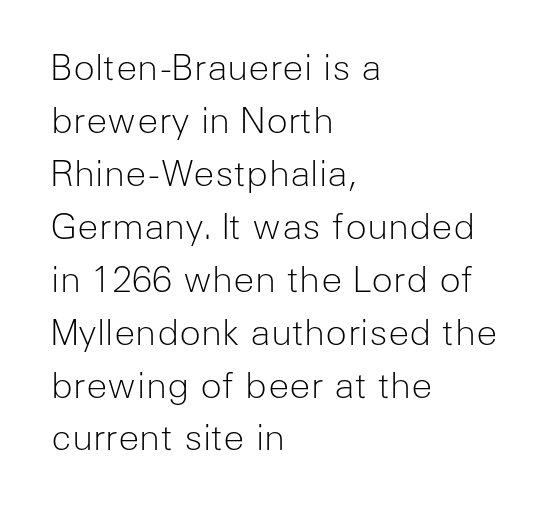
The image shows 36 px light sans-serif type, upright; set left-aligned, normal line spacing (1.47x), normal letter spacing, not underlined; low stroke contrast and a medium x-height.
